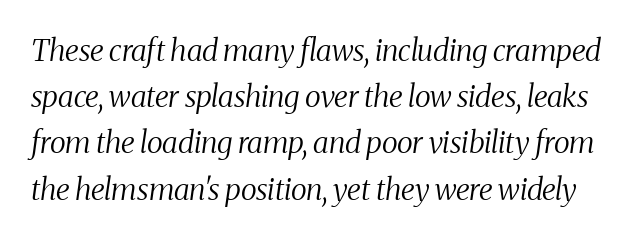
The image shows 30 px regular-weight, condensed serif type, italic (leaning right); set normal line spacing (1.54x), normal letter spacing, not underlined; medium stroke contrast and a medium x-height.
